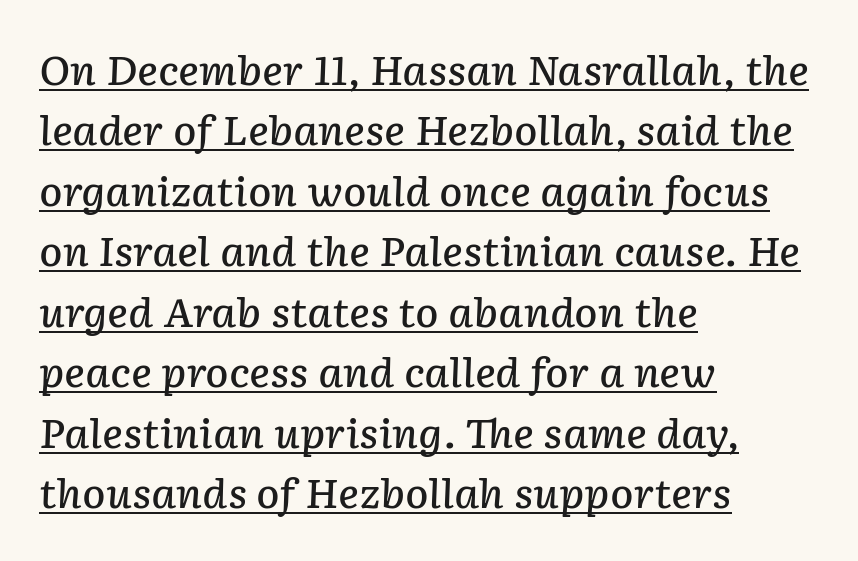
This block has exactly the height ordinary leading produces. The glyphs look as if they've been sheared to an angle. Each letter keeps its own natural width here, so spacing adapts to shape. Characters follow at the spacing the type designer built in. Look at the stroke-to-counter ratio: somewhat heavy, a semibold. The rendering anchors every line to the left-hand side.
